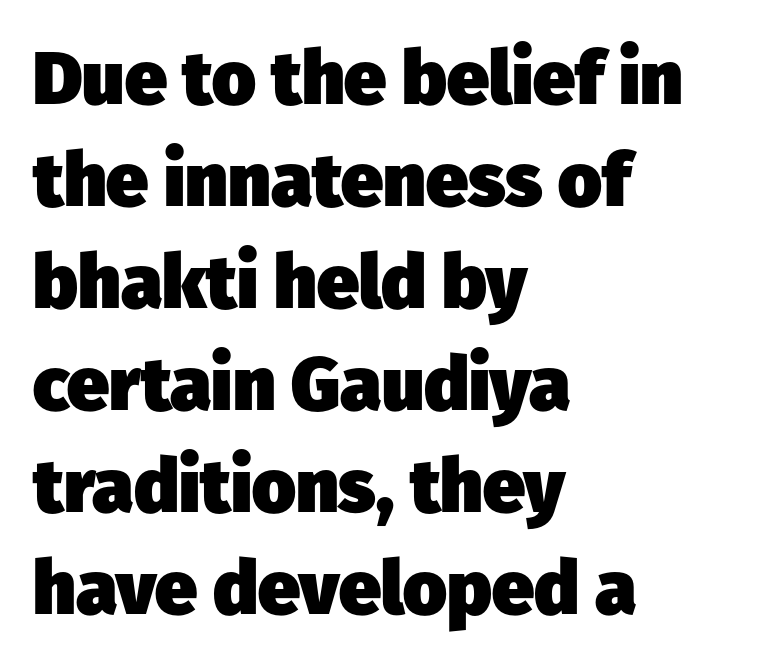
The image shows 75 px heavy sans-serif type; set left-aligned, normal line spacing (1.36x), normal letter spacing, not underlined; low stroke contrast and a medium x-height.
